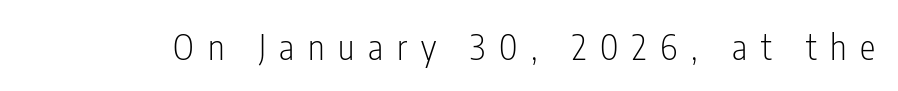
The typesetting does not lean heavy: it is not bold. The typeface chosen for these lines omits serifs. Beneath every word, the page is bare. Display-style spreading of the glyphs; the letterfit is very open. Style check: upright.
